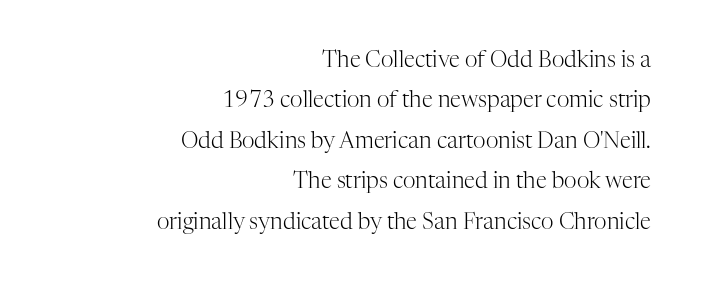
Q: Is the text bold? A: No.
Q: Is the text italic (slanted)? A: No, it is upright.
Q: Is the text underlined? A: No.
Q: How is the paragraph aligned? A: Right-aligned.
Q: Is the spacing between letters normal or unusually wide? A: Normal.
